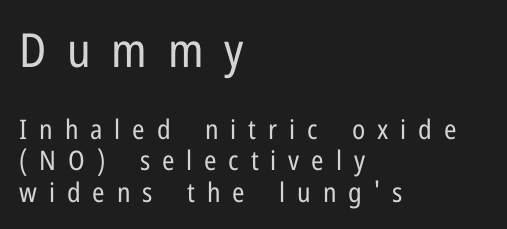
The foot of each line stays bare and open. The weight would be labelled regular, book, light, or lighter still. Block one is the big one; block two sits smaller underneath. Ascenders rise straight up at ninety degrees.
